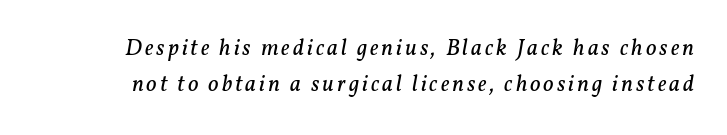
Has an underline been added? It has not. Tall strokes in this sample are angled rather than plumb. Compared with a typical body face, this is equally light or lighter still. Vertically, the passage feels balanced, rows spaced as you'd expect.
